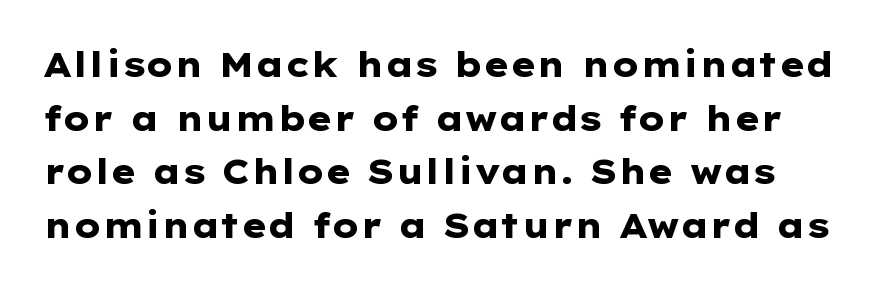
The image shows 34 px heavy, wide sans-serif type, upright; set normal line spacing (1.58x), normal letter spacing, not underlined; low stroke contrast and a medium x-height.
